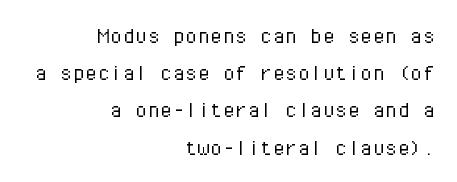
Notice how the stems are strictly vertical — no italics here. Does the leading feel generous? No, just average. The cut favours lightness, reaching ordinary text weight at its darkest. No extra tracking has been applied to these lines.
